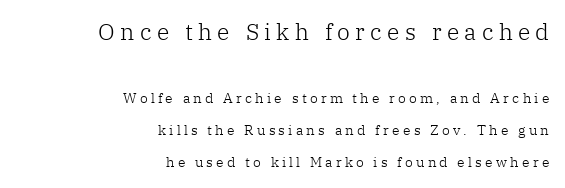
Q: Is the text bold? A: No.
Q: Is the text italic (slanted)? A: No, it is upright.
Q: Is the text underlined? A: No.
Q: How is the paragraph aligned? A: Right-aligned.
Q: Is the spacing between letters normal or unusually wide? A: Unusually wide.
Q: Is the spacing between lines tight, normal or loose? A: Loose.
Q: Which block of text is set in a larger size, the first (top) or the second (bottom)? A: The first (top) one.
